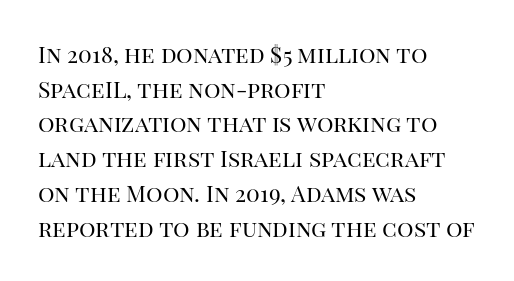
{"italic": "no", "bold": "no", "underline": "no", "align": "left", "line_spacing": "normal", "line_spacing_ratio": 1.51, "letter_spacing": "normal", "letter_spacing_em": 0.0, "glyph_px": 23}
